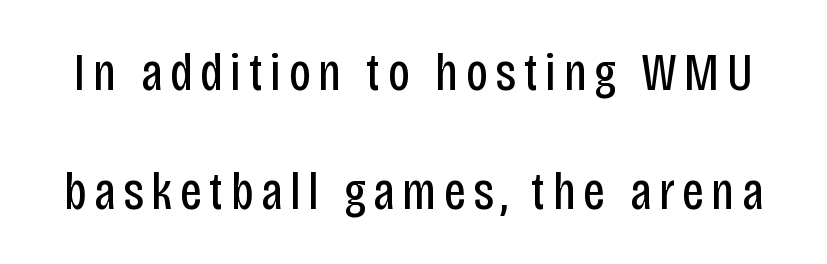
{"serif": "no", "italic": "no", "bold": "no", "weight": "regular", "width": "condensed", "stroke_contrast": "low", "x_height": "large", "monospaced": "no", "underline": "no", "line_spacing": "loose", "line_spacing_ratio": 2.24, "glyph_px": 53}
